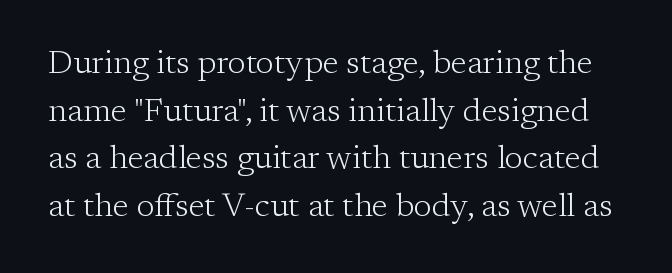
{"serif": "yes", "italic": "no", "bold": "no", "weight": "light", "width": "normal", "stroke_contrast": "low", "x_height": "medium", "monospaced": "no", "underline": "no", "line_spacing": "normal", "line_spacing_ratio": 1.44, "letter_spacing": "normal", "letter_spacing_em": 0.0, "glyph_px": 33}
